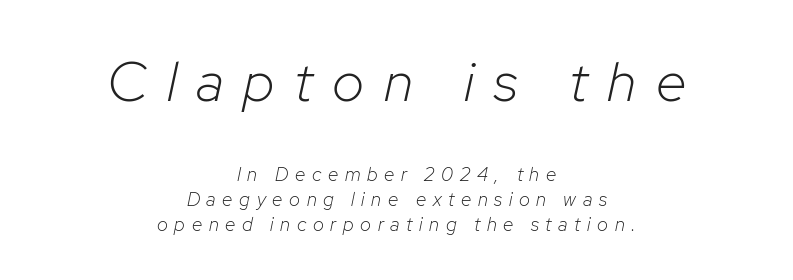
{"italic": "yes", "lean": "right", "slant_degrees": 12, "bold": "no", "weight": "light", "width": "normal", "stroke_contrast": "low", "x_height": "medium", "monospaced": "no", "underline": "no", "align": "center", "line_spacing": "normal", "line_spacing_ratio": 1.31, "letter_spacing": "wide", "letter_spacing_em": 0.35, "larger_block": "first", "size_ratio": 2.95, "glyph_px": 56}
